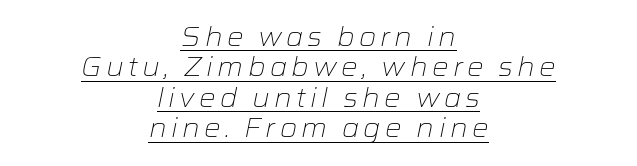
Q: Is the text bold? A: No.
Q: Is the text italic (slanted)? A: Yes, it leans right by about 12 degrees.
Q: Is the text underlined? A: Yes.
Q: How is the paragraph aligned? A: Centered.
